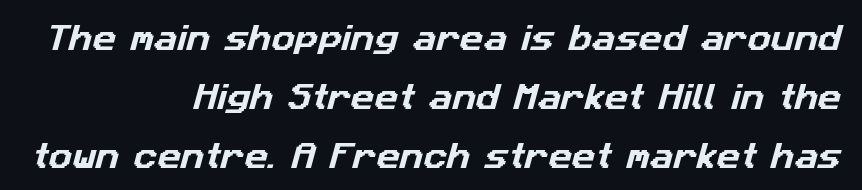
The line-height multiplier appears high, well above default. Descenders are the only things crossing below the line. Do the characters align in a grid? No, the font is proportional. The type is set solid horizontally, with unmodified tracking. The paragraph has a hard right edge and a soft left edge. The letters carry no serifs — their stems end cleanly without finishing strokes.
